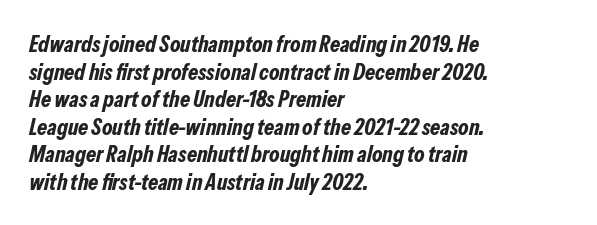
Q: Is the text bold? A: Yes.
Q: Is the text italic (slanted)? A: Yes, it leans right by about 13 degrees.
Q: Is the text underlined? A: No.
Q: How is the paragraph aligned? A: Left-aligned.
Q: Is the spacing between letters normal or unusually wide? A: Normal.
